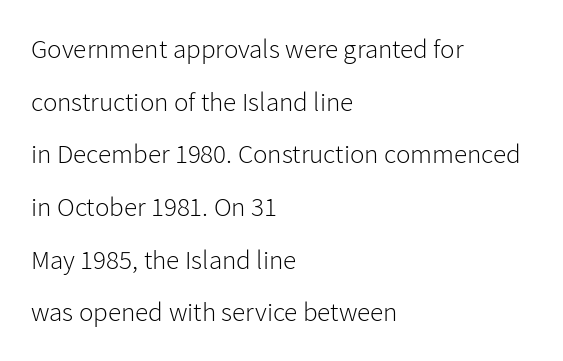
Q: Is the text bold? A: No.
Q: Is the text italic (slanted)? A: No, it is upright.
Q: Is the text underlined? A: No.
Q: How is the paragraph aligned? A: Left-aligned.
Q: Is the spacing between letters normal or unusually wide? A: Normal.
Q: Is the spacing between lines tight, normal or loose? A: Loose.
